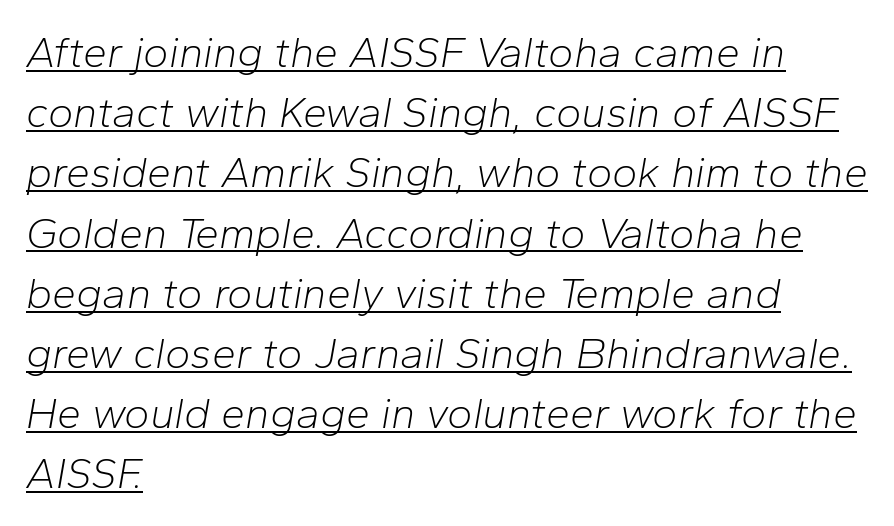
Q: Is the text bold? A: No.
Q: Is the text italic (slanted)? A: Yes, it leans right by about 10 degrees.
Q: Is the text underlined? A: Yes.
Q: How is the paragraph aligned? A: Left-aligned.
Q: Is the spacing between letters normal or unusually wide? A: Normal.
Q: Is the spacing between lines tight, normal or loose? A: Normal.
Q: Width (condensed, normal, or wide)? A: Normal.
Q: Stroke contrast? A: Low.
Q: x-height? A: Medium.
Q: Monospaced? A: No.
